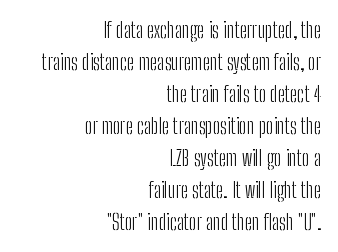
Q: Is the text bold? A: No.
Q: Is the text italic (slanted)? A: No, it is upright.
Q: Is the text underlined? A: No.
Q: How is the paragraph aligned? A: Right-aligned.
Q: Is the spacing between letters normal or unusually wide? A: Normal.
Q: Is the spacing between lines tight, normal or loose? A: Normal.
